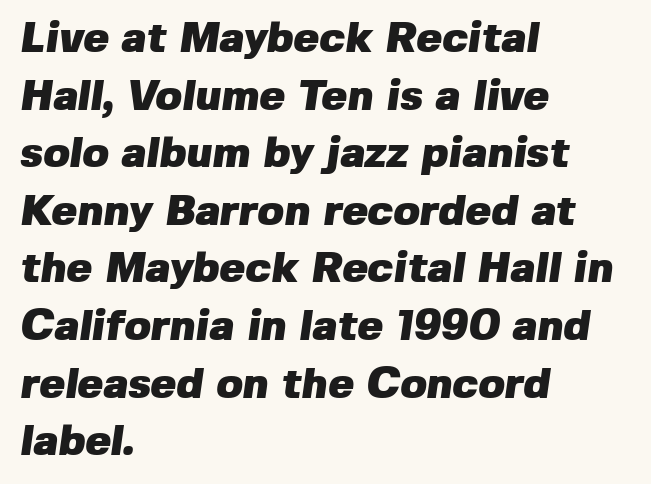
{"serif": "no", "bold": "yes", "weight": "heavy", "width": "normal", "stroke_contrast": "low", "x_height": "medium", "monospaced": "no", "underline": "no", "align": "left", "line_spacing": "normal", "line_spacing_ratio": 1.34, "letter_spacing": "normal", "letter_spacing_em": 0.0, "glyph_px": 43}
